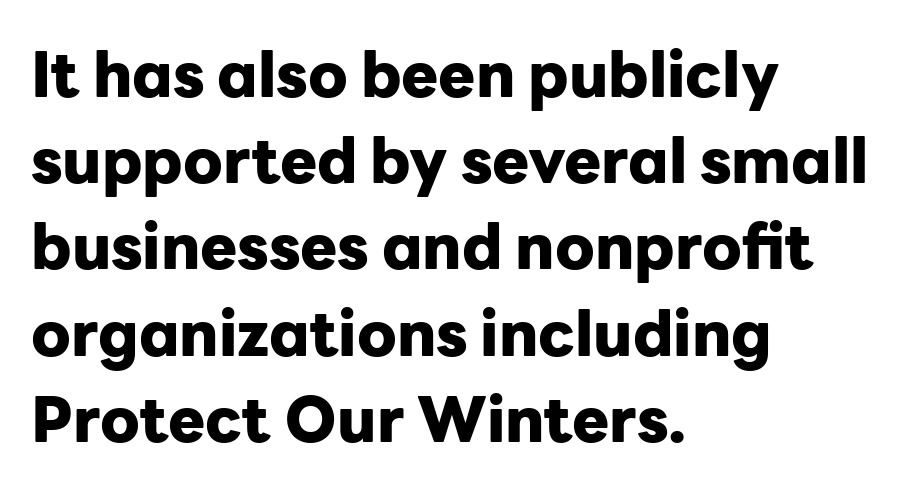
Evenly set lines give the paragraph a standard silhouette. The horizontal fit of the characters is conventional and even. Serifs: no, the terminals of the letterforms are clean. Proportional: the letters do not fall into vertical columns.
